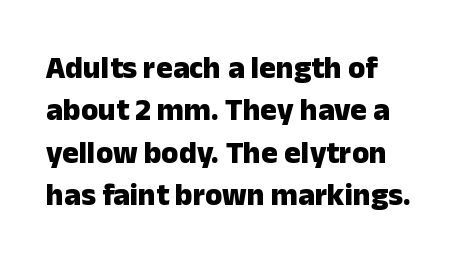
The rendering uses natural spacing where letterforms have individual widths. The face used here is rendered with its standard letterfit. What weight is shown? A full bold with thick strokes. The rendering shows plain stroke endings on the letterforms — a sans-serif design. Leading: standard.
